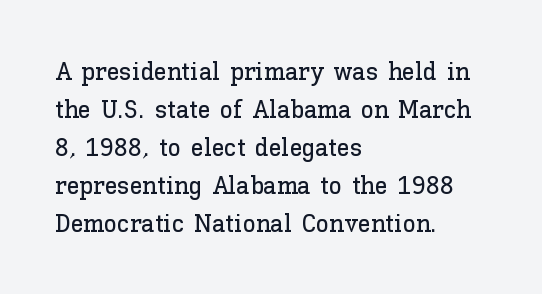
Vertical strokes here are truly vertical. Inter-character spacing is left at the font's built-in metrics. Beneath every word, the page is bare. The typesetter chose a ragged-right arrangement here. Quick note: interline space is typical.
